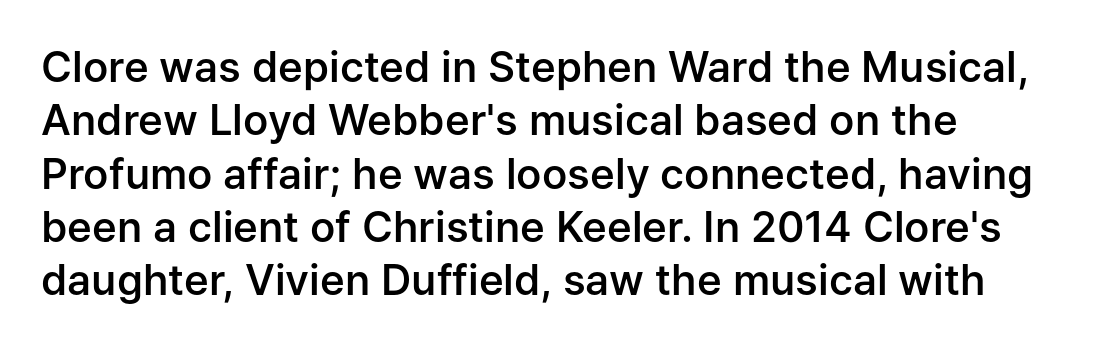
Q: Is the text bold? A: Semi-bold.
Q: Is the text italic (slanted)? A: No, it is upright.
Q: Is the typeface a serif or a sans-serif typeface? A: Sans-serif.
Q: Is the text underlined? A: No.
Q: Is the spacing between letters normal or unusually wide? A: Normal.
Q: Is the spacing between lines tight, normal or loose? A: Normal.
Q: Width (condensed, normal, or wide)? A: Normal.
Q: Stroke contrast? A: Low.
Q: x-height? A: Medium.
Q: Monospaced? A: No.
